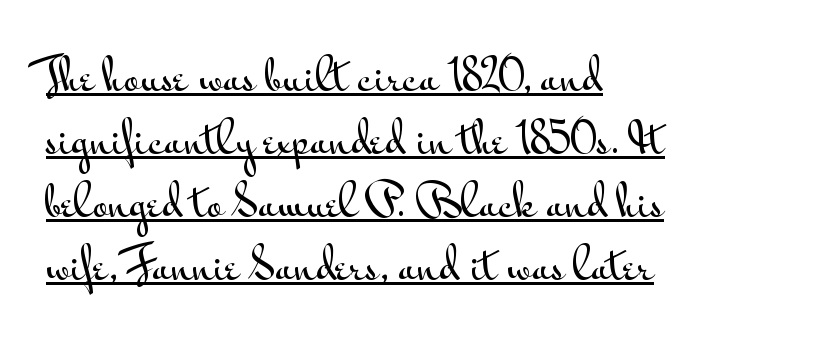
The image shows 42 px wide sans-serif type; set left-aligned, normal line spacing (1.5x), normal letter spacing, underlined; medium stroke contrast and a small x-height.
